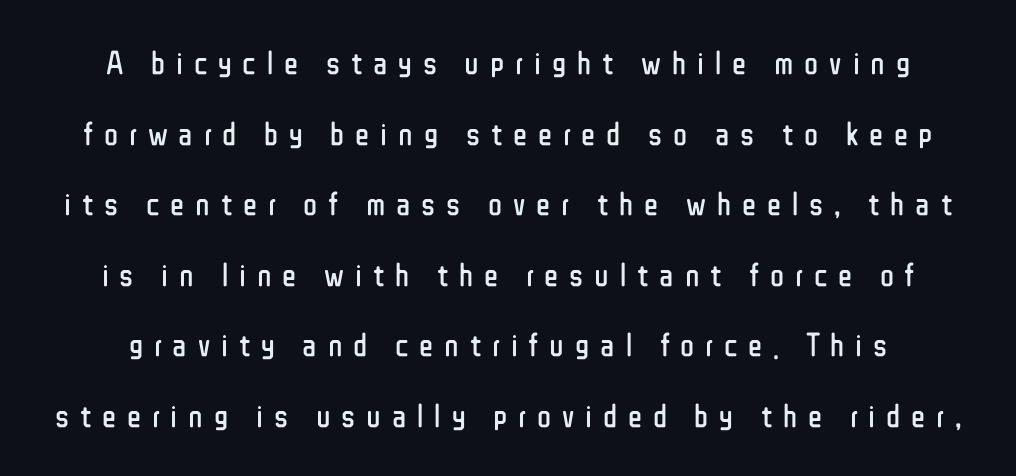
The image shows 33 px regular-weight, condensed sans-serif type, upright; set loose line spacing (2.14x), unusually wide letter spacing (+0.33 em), not underlined; low stroke contrast and a medium x-height.
